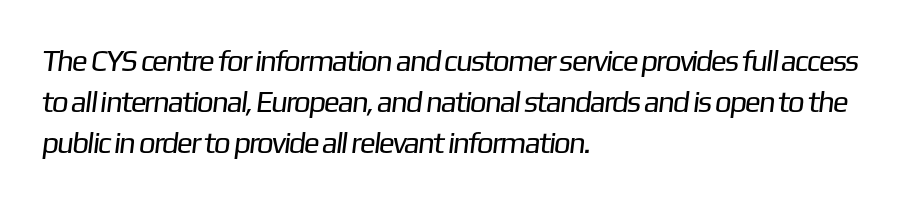
{"serif": "no", "bold": "no", "weight": "regular", "width": "normal", "stroke_contrast": "low", "x_height": "medium", "monospaced": "no", "underline": "no", "align": "left", "line_spacing": "normal", "line_spacing_ratio": 1.36, "letter_spacing": "normal", "letter_spacing_em": 0.0, "glyph_px": 30}
